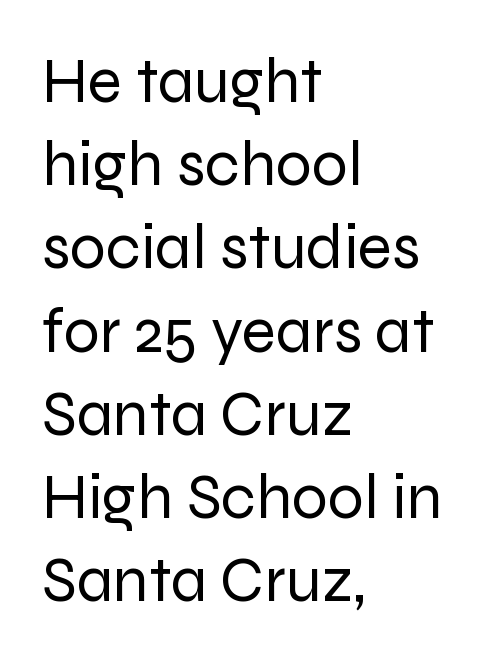
Glyph-to-glyph distance matches everyday printed text. The passage shown is typeset with a sans-serif family. Quick note: underline off. The passage shown is typed in a proportional face where columns would drift.
